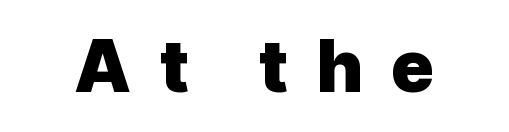
The image shows 72 px heavy sans-serif type, upright; set unusually wide letter spacing (+0.39 em), not underlined; a medium x-height.
